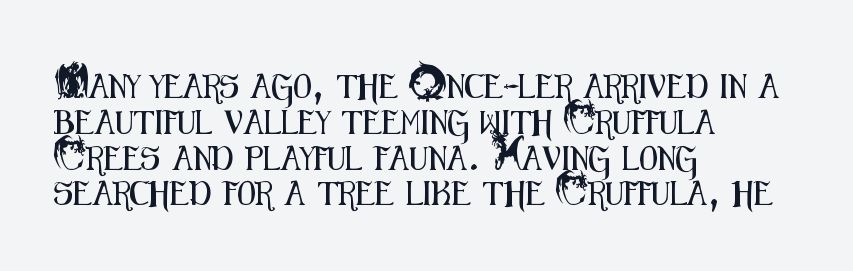
Summary of vertical rhythm: regular, with standard interline spacing. Is the block centered? No — it sits flush against the left margin. Nobody drew a line under any word here. Unlike italic type, these characters show no tilt at all.
